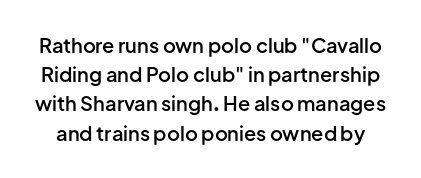
Italic? Not at all — the glyphs are vertical. The rendering uses a moderate line-height, typical for paragraphs. Caption: standard tracking, unaltered. Stroke thickness is moderately raised; the sample reads as semibold. Descenders hang freely into open space.
